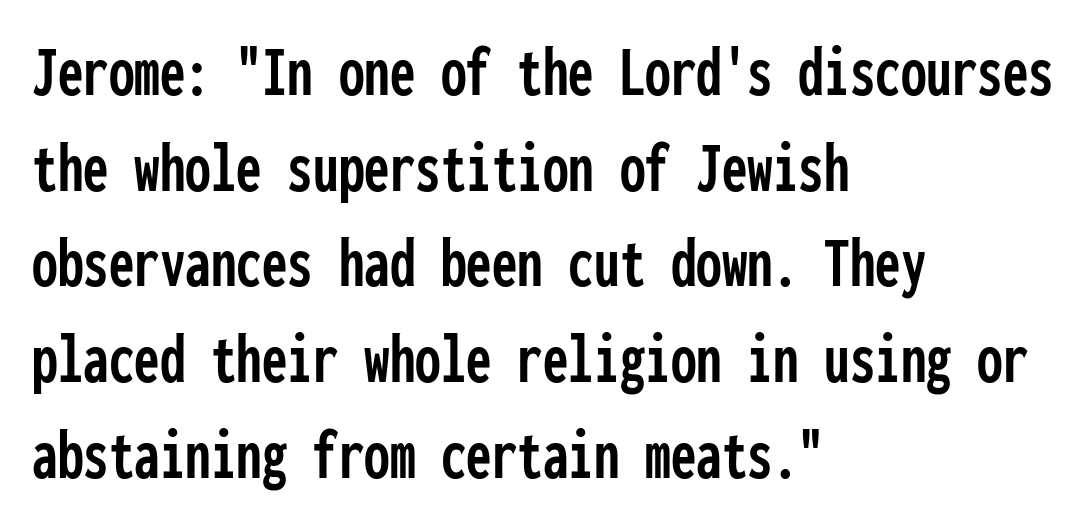
The image shows 73 px condensed sans-serif type, upright, monospaced; set left-aligned, normal line spacing (1.31x), normal letter spacing, not underlined; low stroke contrast and a medium x-height.
